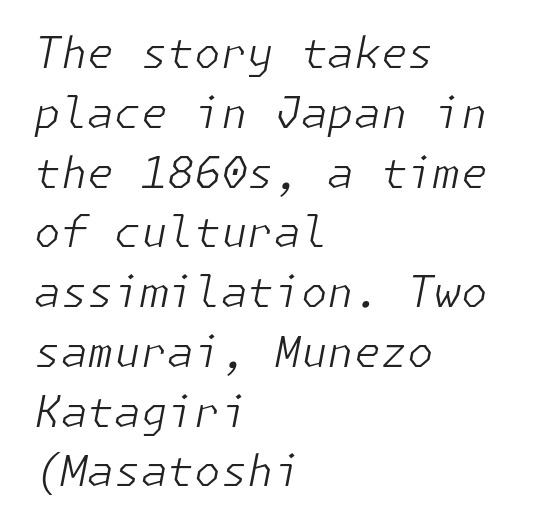
{"italic": "yes", "lean": "right", "slant_degrees": 11, "bold": "no", "weight": "light", "width": "normal", "stroke_contrast": "low", "x_height": "medium", "underline": "no", "align": "left", "line_spacing": "normal", "line_spacing_ratio": 1.39, "letter_spacing": "normal", "letter_spacing_em": 0.0, "glyph_px": 43}
